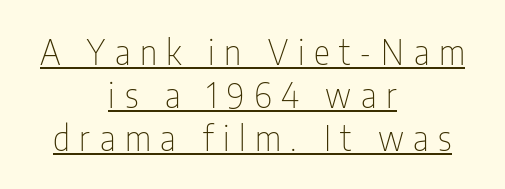
Q: Is the text bold? A: No.
Q: Is the text italic (slanted)? A: No, it is upright.
Q: Is the typeface a serif or a sans-serif typeface? A: Sans-serif.
Q: Is the text underlined? A: Yes.
Q: How is the paragraph aligned? A: Centered.
Q: Is the spacing between letters normal or unusually wide? A: Unusually wide.
Q: Is the spacing between lines tight, normal or loose? A: Normal.
Q: Width (condensed, normal, or wide)? A: Condensed.
Q: Stroke contrast? A: Low.
Q: x-height? A: Medium.
Q: Monospaced? A: No.
